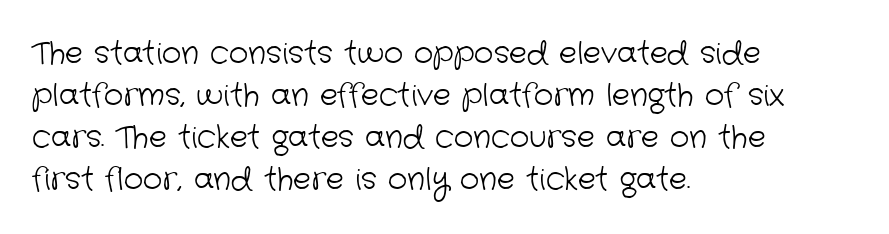
Q: Is the text bold? A: No.
Q: Is the typeface a serif or a sans-serif typeface? A: Sans-serif.
Q: Is the text underlined? A: No.
Q: How is the paragraph aligned? A: Left-aligned.
Q: Is the spacing between letters normal or unusually wide? A: Normal.
Q: Is the spacing between lines tight, normal or loose? A: Normal.
Q: Width (condensed, normal, or wide)? A: Normal.
Q: Stroke contrast? A: Low.
Q: x-height? A: Medium.
Q: Monospaced? A: No.
